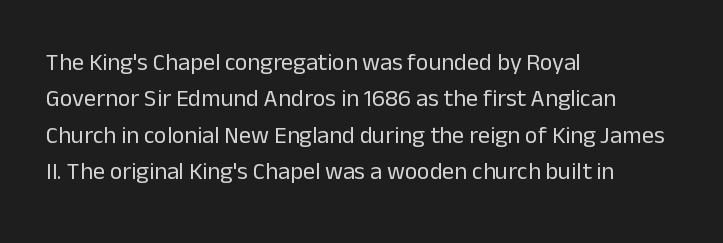
The image shows 24 px text type, upright; set left-aligned, normal line spacing (1.52x), normal letter spacing, not underlined.
